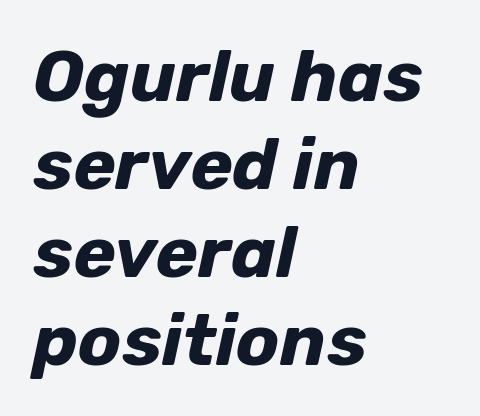
{"italic": "yes", "lean": "right", "slant_degrees": 12, "bold": "yes", "weight": "bold", "width": "normal", "stroke_contrast": "low", "x_height": "medium", "monospaced": "no", "underline": "no", "align": "left", "line_spacing_ratio": 1.22, "letter_spacing": "normal", "letter_spacing_em": 0.0, "glyph_px": 72}
